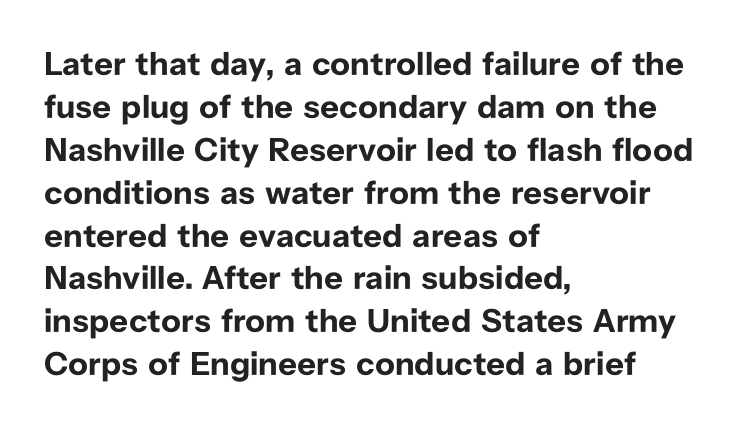
Layout note: lines flush left. Strokes here are thick enough to call this a true bold. The font family rendered here belongs to the sans-serif group. The area under the type is left untouched.
